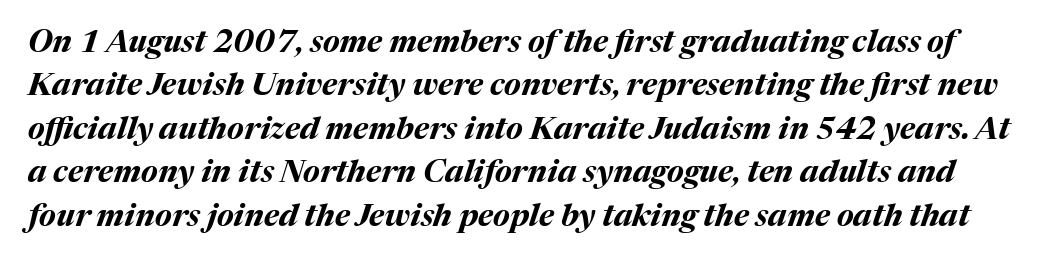
{"italic": "yes", "lean": "right", "slant_degrees": 17, "bold": "yes", "weight": "bold", "width": "normal", "stroke_contrast": "medium", "x_height": "medium", "monospaced": "no", "underline": "no", "line_spacing": "normal", "line_spacing_ratio": 1.4, "letter_spacing": "normal", "letter_spacing_em": 0.0, "glyph_px": 31}
